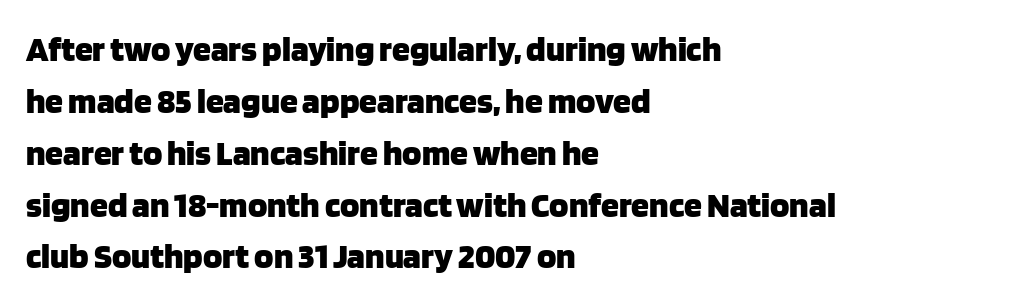
A normal amount of white space separates one row of letters from the next. The lines are quadded left. Look at the bottom of the vertical strokes: they stop flat, with no serifs. Here the glyphs are tracked normally, forming tight word shapes. The zone under the glyphs is completely vacant.
